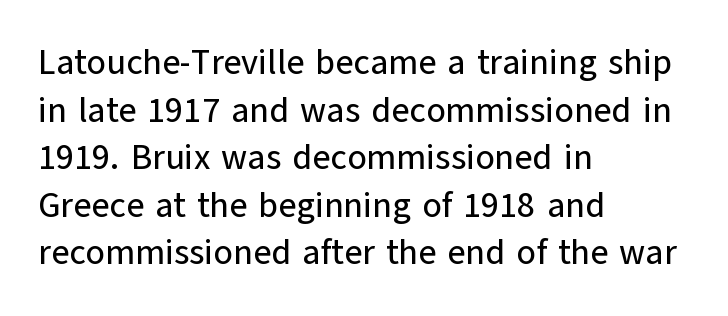
{"serif": "no", "italic": "no", "width": "normal", "stroke_contrast": "low", "x_height": "medium", "monospaced": "no", "underline": "no", "align": "left", "line_spacing": "normal", "line_spacing_ratio": 1.36, "letter_spacing": "normal", "letter_spacing_em": 0.0, "glyph_px": 35}
